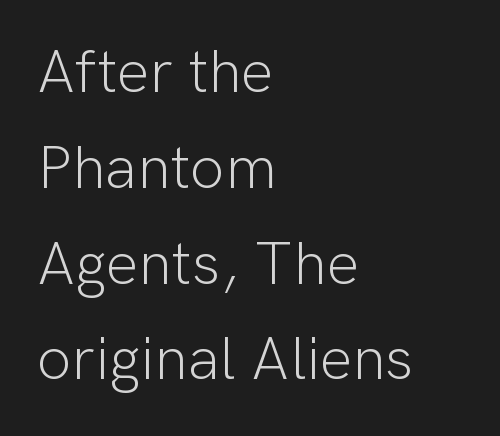
Q: Is the text bold? A: No.
Q: Is the text italic (slanted)? A: No, it is upright.
Q: Is the typeface a serif or a sans-serif typeface? A: Sans-serif.
Q: Is the text underlined? A: No.
Q: How is the paragraph aligned? A: Left-aligned.
Q: Is the spacing between letters normal or unusually wide? A: Normal.
Q: Is the spacing between lines tight, normal or loose? A: Normal.
Q: Width (condensed, normal, or wide)? A: Normal.
Q: Stroke contrast? A: Low.
Q: x-height? A: Medium.
Q: Monospaced? A: No.
